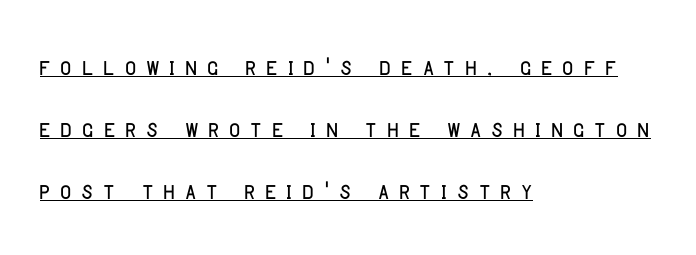
The compositor pushed each line to the left boundary. The face used here is rendered with a markedly widened letterfit. Regarding serifs, this sample does without them. Quick note: interline space is abundant. These lines are rendered in a variable-pitch font.
